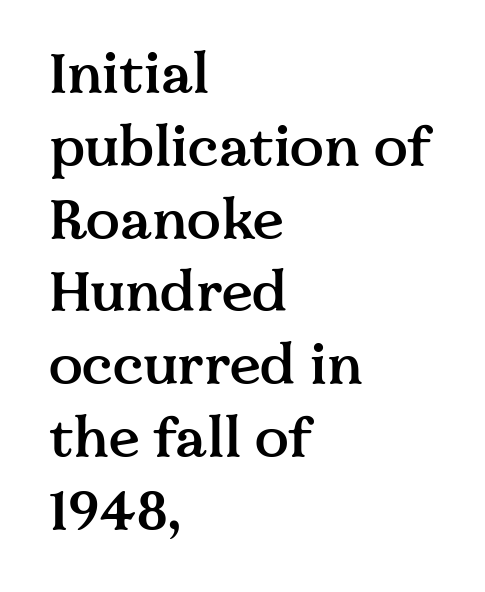
Each word holds together tightly as a unit, with standard inter-letter gaps. These lines are set flush left with a ragged right edge. Only glyphs here, with clear space below each row. Normally led — the rows are evenly, conventionally spaced. Each letter keeps its own natural width here, so spacing adapts to shape.
